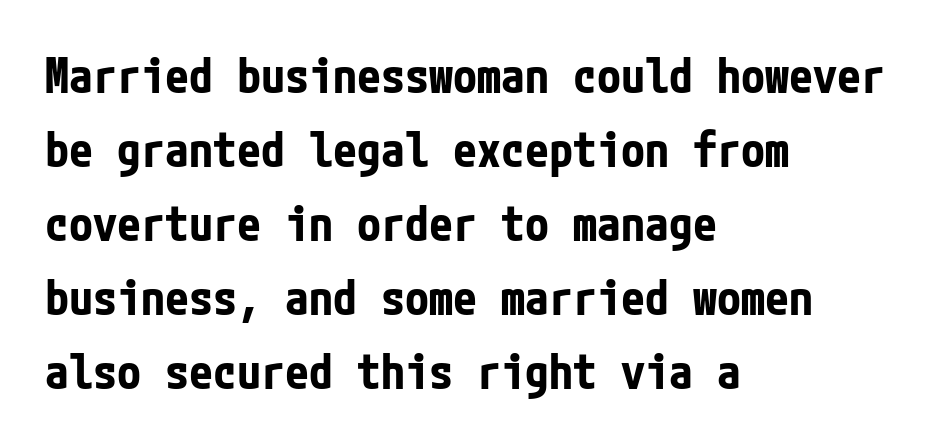
Q: Is the text bold? A: Yes.
Q: Is the text italic (slanted)? A: No, it is upright.
Q: Is the typeface a serif or a sans-serif typeface? A: Sans-serif.
Q: Is the text underlined? A: No.
Q: How is the paragraph aligned? A: Left-aligned.
Q: Is the spacing between letters normal or unusually wide? A: Normal.
Q: Is the spacing between lines tight, normal or loose? A: Normal.
Q: Width (condensed, normal, or wide)? A: Condensed.
Q: Stroke contrast? A: Low.
Q: x-height? A: Medium.
